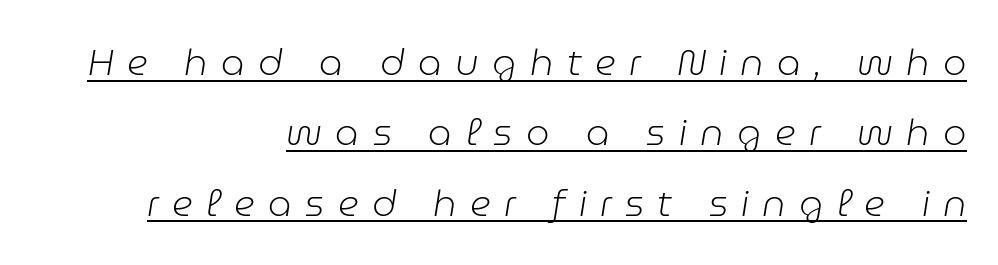
The image shows 37 px light type, italic (leaning right); set right-aligned, loose line spacing (1.9x), unusually wide letter spacing (+0.36 em), underlined; low stroke contrast and a medium x-height.
